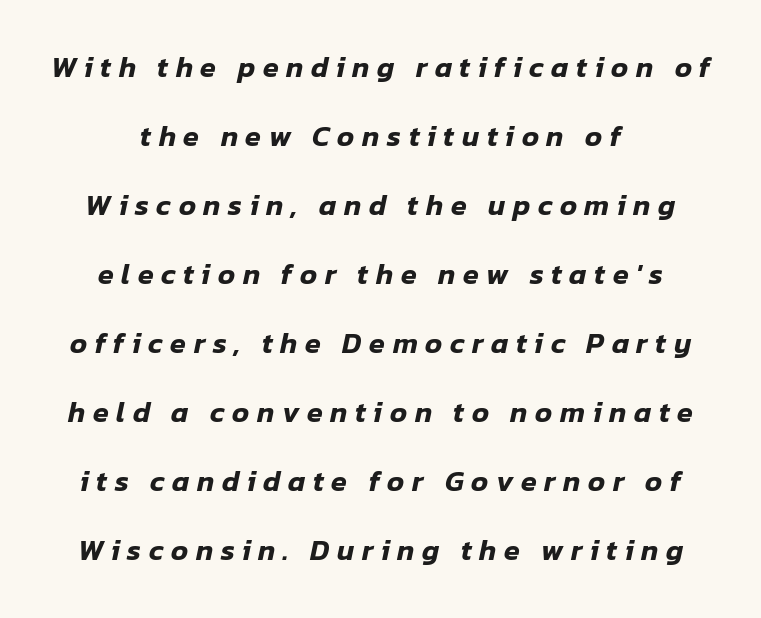
{"italic": "yes", "lean": "right", "slant_degrees": 12, "width": "normal", "stroke_contrast": "low", "x_height": "medium", "monospaced": "no", "underline": "no", "align": "center", "line_spacing": "loose", "line_spacing_ratio": 2.38, "letter_spacing": "wide", "letter_spacing_em": 0.26, "glyph_px": 29}
